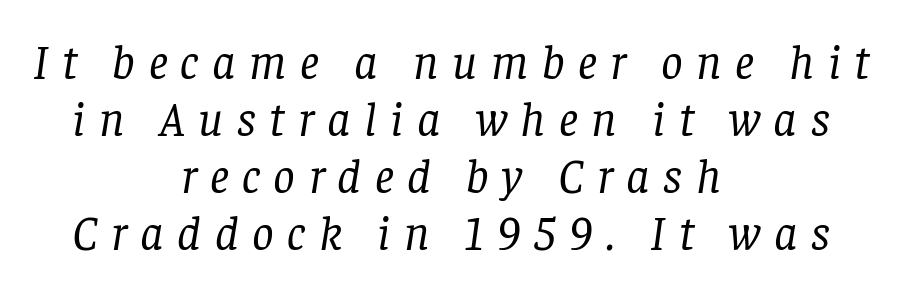
Notice how the stems are inclined rather than vertical — that's the hallmark of italics. A bare baseline throughout the passage. The tracking jumps out immediately: characters are airy and widely separated. The weight tops out at a normal text grade. Both edges are ragged and mirror each other, which tells us the setting is centered.
